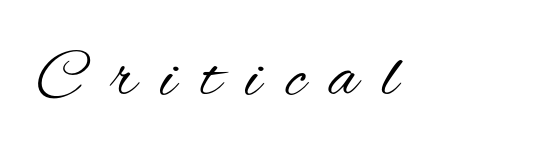
Q: Is the text bold? A: No.
Q: Is the text italic (slanted)? A: Yes.
Q: Is the typeface a serif or a sans-serif typeface? A: Sans-serif.
Q: Is the text underlined? A: No.
Q: Is the spacing between letters normal or unusually wide? A: Unusually wide.
Q: Width (condensed, normal, or wide)? A: Condensed.
Q: Stroke contrast? A: Medium.
Q: x-height? A: Small.
Q: Monospaced? A: No.
